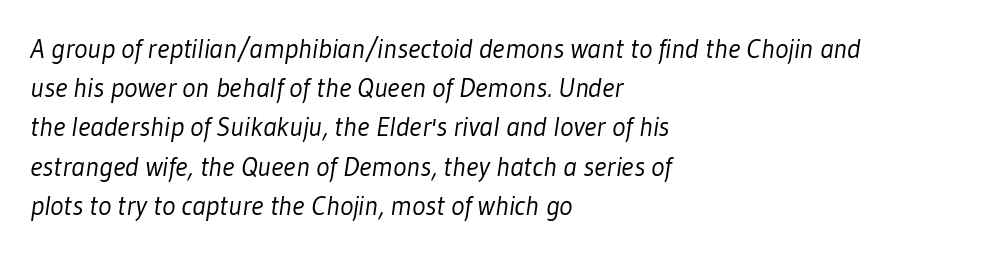
Q: Is the text bold? A: No.
Q: Is the typeface a serif or a sans-serif typeface? A: Sans-serif.
Q: Is the text underlined? A: No.
Q: How is the paragraph aligned? A: Left-aligned.
Q: Is the spacing between letters normal or unusually wide? A: Normal.
Q: Is the spacing between lines tight, normal or loose? A: Normal.
Q: Width (condensed, normal, or wide)? A: Condensed.
Q: Stroke contrast? A: Low.
Q: x-height? A: Medium.
Q: Monospaced? A: No.
